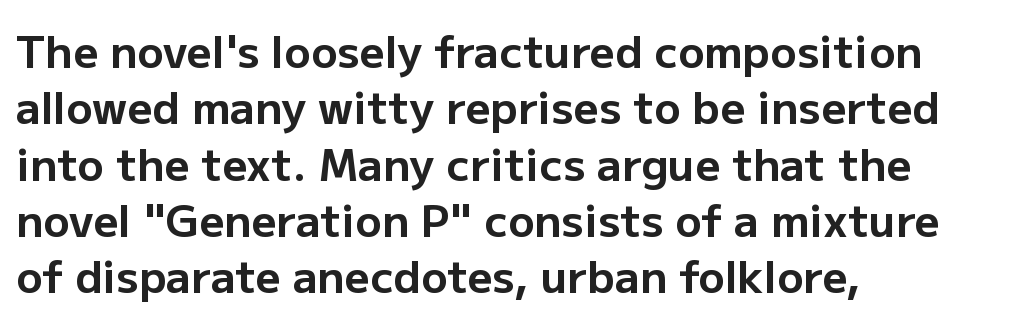
The image shows 44 px bold sans-serif type, upright; set left-aligned, normal line spacing (1.28x), normal letter spacing, not underlined; low stroke contrast and a medium x-height.
